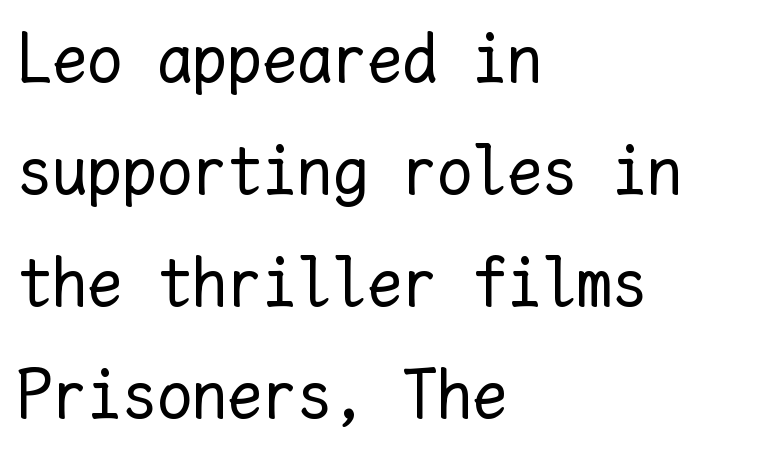
{"italic": "no", "bold": "no", "weight": "regular", "width": "normal", "stroke_contrast": "low", "x_height": "medium", "monospaced": "yes", "underline": "no", "align": "left", "line_spacing": "normal", "line_spacing_ratio": 1.6, "letter_spacing": "normal", "letter_spacing_em": 0.0, "glyph_px": 70}
